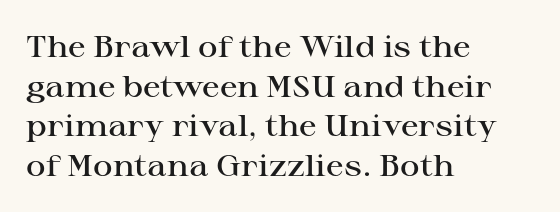
{"serif": "yes", "italic": "no", "bold": "semi", "weight": "semibold", "width": "wide", "stroke_contrast": "high", "x_height": "medium", "monospaced": "no", "underline": "no", "align": "left", "line_spacing": "normal", "line_spacing_ratio": 1.32, "letter_spacing": "normal", "letter_spacing_em": 0.0, "glyph_px": 30}
